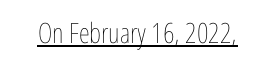
Stems and bowls with no extra thickness — not bold. The lettering stays uniformly vertical, giving the passage a roman look. Honestly, the underline is the first thing you notice here. These lines are rendered in a variable-pitch font.
